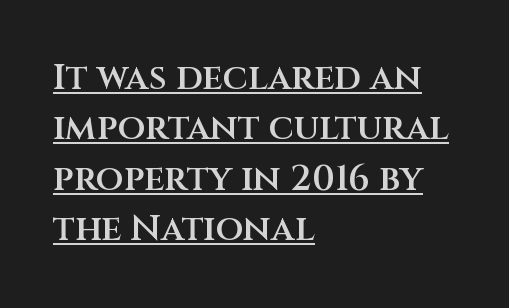
Q: Is the text bold? A: Semi-bold.
Q: Is the text italic (slanted)? A: No, it is upright.
Q: Is the typeface a serif or a sans-serif typeface? A: Sans-serif.
Q: Is the text underlined? A: Yes.
Q: How is the paragraph aligned? A: Left-aligned.
Q: Is the spacing between letters normal or unusually wide? A: Normal.
Q: Is the spacing between lines tight, normal or loose? A: Normal.
Q: Width (condensed, normal, or wide)? A: Normal.
Q: Stroke contrast? A: Medium.
Q: x-height? A: Large.
Q: Monospaced? A: No.
